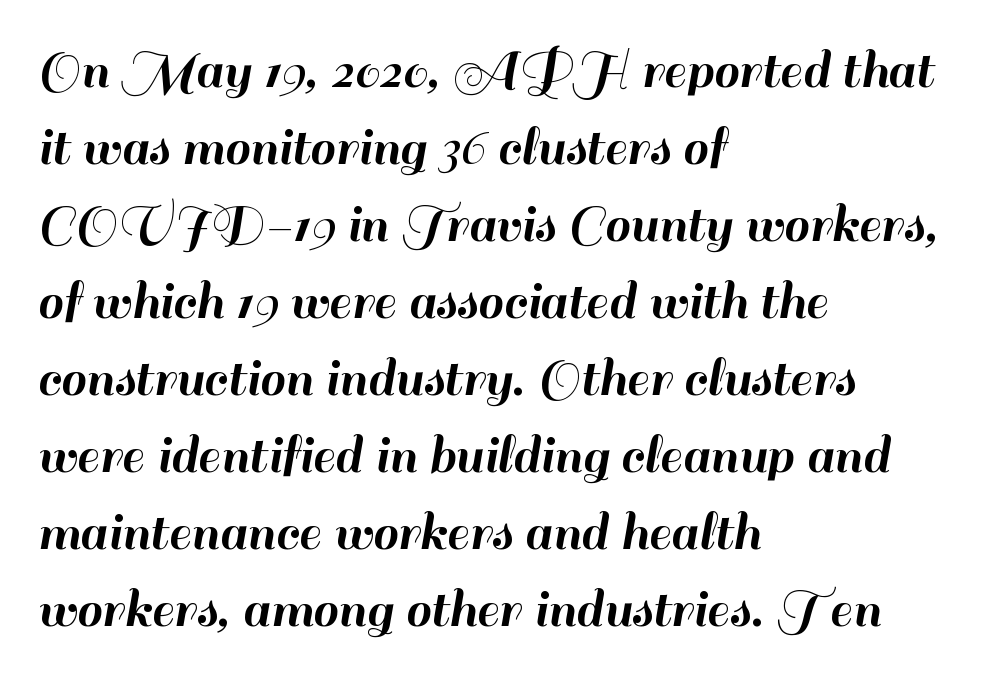
Words float on clear page, feet unadorned. Vertical spacing — default. Is the letter spacing exaggerated? No — it looks like the ordinary default. Every row of glyphs begins at an identical x-position on the left. This sample has the flowing, uneven cadence of proportional lettering.
